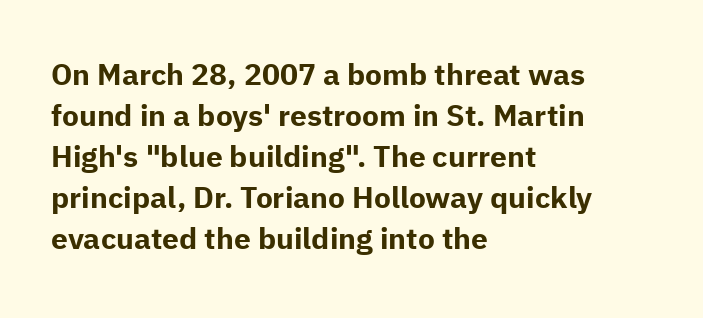
{"serif": "no", "italic": "no", "bold": "yes", "weight": "bold", "width": "normal", "stroke_contrast": "low", "x_height": "medium", "monospaced": "no", "underline": "no", "align": "left", "line_spacing": "normal", "line_spacing_ratio": 1.37, "letter_spacing": "normal", "letter_spacing_em": 0.0, "glyph_px": 30}
